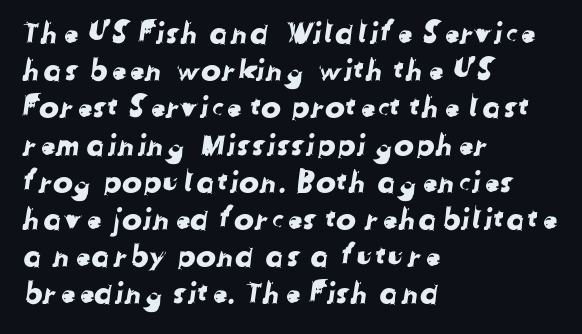
Character widths vary here, with narrow letters taking less room than wide ones. Serif or sans? Sans — the stroke terminals are bare. The letters sit at their default tracking, neither squeezed nor spread. The lines are quadded left.
